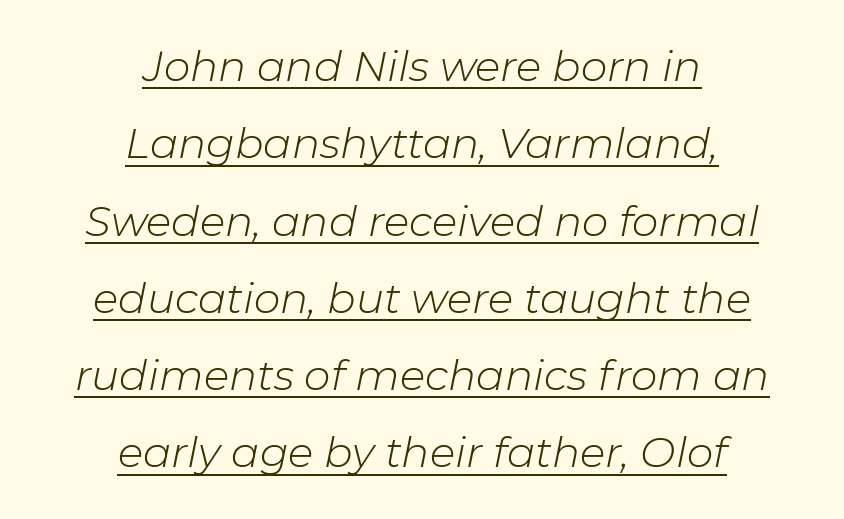
Q: Is the text bold? A: No.
Q: Is the text italic (slanted)? A: Yes, it leans right by about 11 degrees.
Q: Is the text underlined? A: Yes.
Q: How is the paragraph aligned? A: Centered.
Q: Is the spacing between letters normal or unusually wide? A: Normal.
Q: Width (condensed, normal, or wide)? A: Normal.
Q: Stroke contrast? A: Low.
Q: x-height? A: Medium.
Q: Monospaced? A: No.
